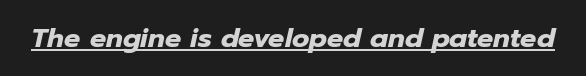
A typographer would call this underscored text. Each glyph is drawn with heavy, bold strokes. Spacing between characters is what you'd get straight out of the box. The face used here has a pronounced slope to its letters.
